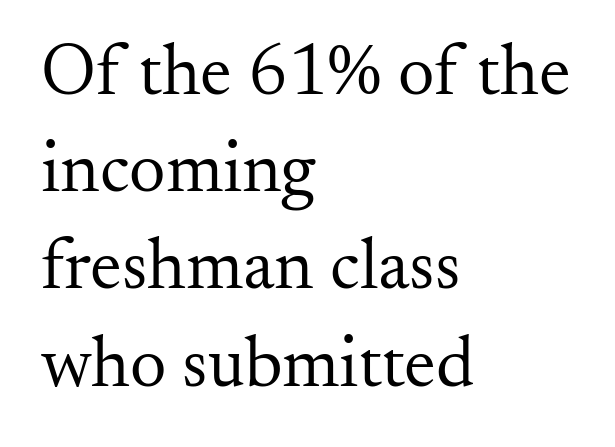
The lettering stays uniformly vertical, giving the passage a roman look. Tracking here is standard; glyphs follow each other at the usual distance. The passage is arranged the way most books set body copy — flush left. Letterform terminals end in serifs throughout the passage. The strokes are not fattened; the text isn't bold.
